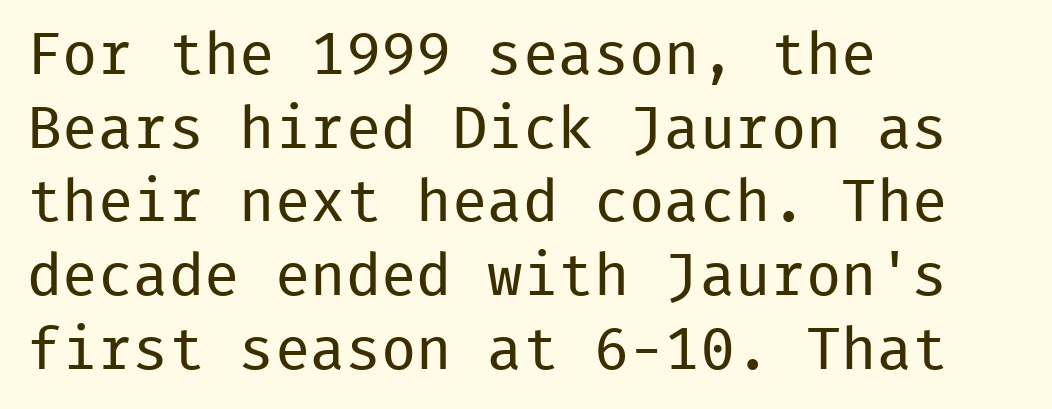
The image shows 59 px regular-weight sans-serif type, upright, monospaced; set left-aligned, normal line spacing (1.25x), normal letter spacing, not underlined; low stroke contrast and a medium x-height.
